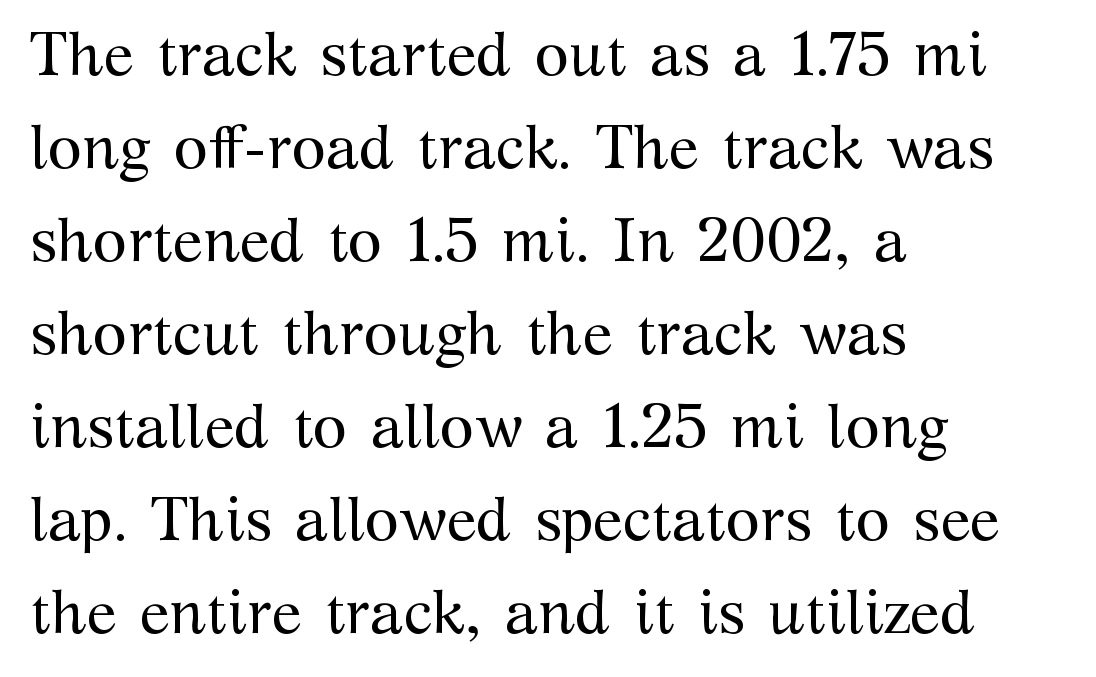
The image shows 62 px regular-weight serif type, upright; set left-aligned, normal line spacing (1.5x), normal letter spacing, not underlined; medium stroke contrast and a medium x-height.
